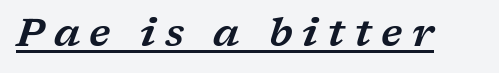
Q: Is the text italic (slanted)? A: Yes, it leans right by about 17 degrees.
Q: Is the typeface a serif or a sans-serif typeface? A: Serif.
Q: Is the text underlined? A: Yes.
Q: Is the spacing between letters normal or unusually wide? A: Unusually wide.
Q: Width (condensed, normal, or wide)? A: Wide.
Q: Stroke contrast? A: Low.
Q: x-height? A: Medium.
Q: Monospaced? A: No.
